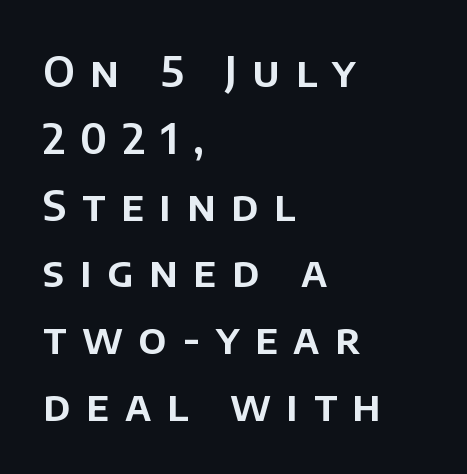
Q: Is the text italic (slanted)? A: No, it is upright.
Q: Is the typeface a serif or a sans-serif typeface? A: Sans-serif.
Q: Is the text underlined? A: No.
Q: How is the paragraph aligned? A: Left-aligned.
Q: Is the spacing between letters normal or unusually wide? A: Unusually wide.
Q: Is the spacing between lines tight, normal or loose? A: Normal.
Q: Width (condensed, normal, or wide)? A: Normal.
Q: Stroke contrast? A: Low.
Q: x-height? A: Large.
Q: Monospaced? A: No.
